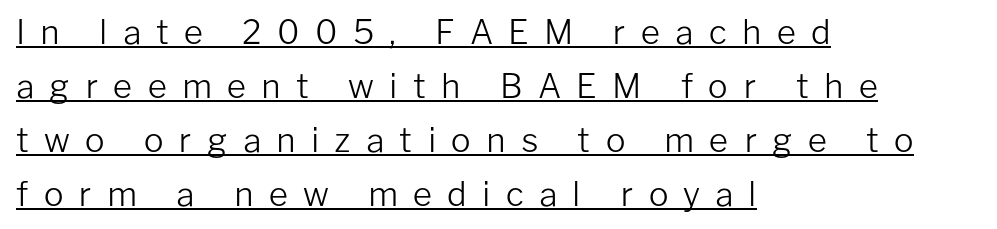
The image shows 33 px light sans-serif type, upright; set left-aligned, normal line spacing (1.64x), unusually wide letter spacing (+0.46 em), underlined; low stroke contrast and a medium x-height.
